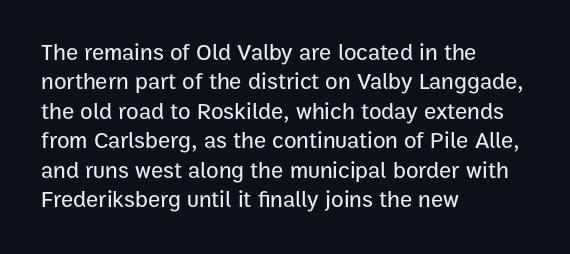
{"italic": "no", "underline": "no", "align": "left", "line_spacing": "normal", "line_spacing_ratio": 1.28, "letter_spacing": "normal", "letter_spacing_em": 0.0, "glyph_px": 23}
